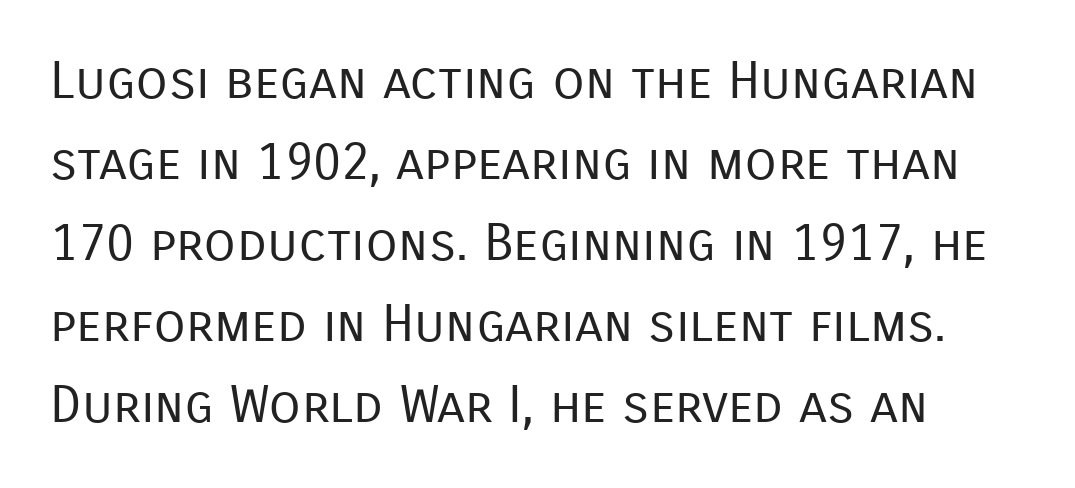
Q: Is the text bold? A: No.
Q: Is the text italic (slanted)? A: No, it is upright.
Q: Is the typeface a serif or a sans-serif typeface? A: Sans-serif.
Q: Is the text underlined? A: No.
Q: Is the spacing between letters normal or unusually wide? A: Normal.
Q: Is the spacing between lines tight, normal or loose? A: Normal.
Q: Width (condensed, normal, or wide)? A: Normal.
Q: Stroke contrast? A: Low.
Q: x-height? A: Medium.
Q: Monospaced? A: No.
